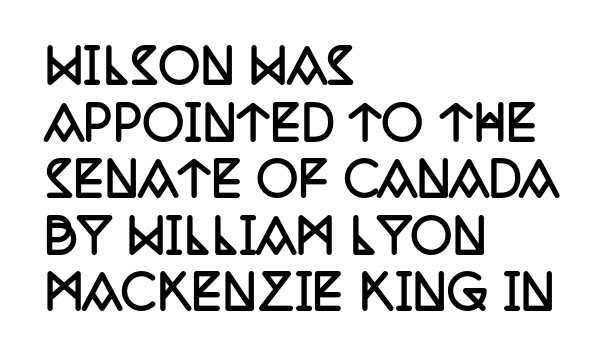
The image shows 46 px semibold, condensed serif type, upright; set left-aligned, line spacing 1.23x, normal letter spacing, not underlined; low stroke contrast and a large x-height.
